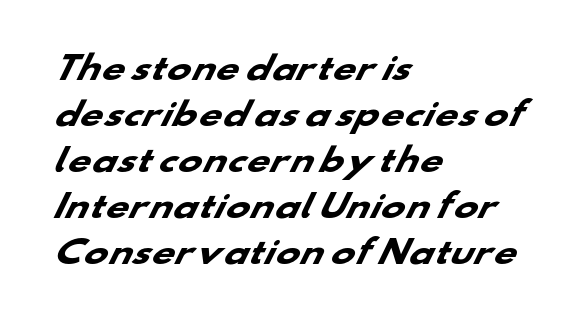
{"serif": "no", "bold": "yes", "weight": "heavy", "width": "wide", "stroke_contrast": "low", "x_height": "small", "monospaced": "no", "underline": "no", "align": "left", "line_spacing": "normal", "line_spacing_ratio": 1.44, "letter_spacing": "normal", "letter_spacing_em": 0.0, "glyph_px": 32}
